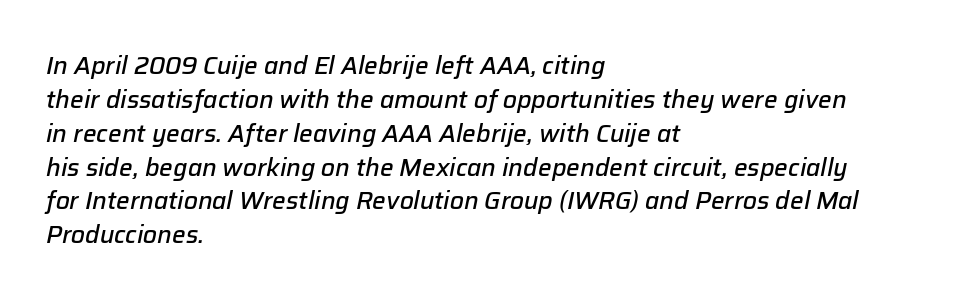
{"italic": "yes", "lean": "right", "slant_degrees": 12, "bold": "semi", "underline": "no", "align": "left", "line_spacing": "normal", "line_spacing_ratio": 1.41, "letter_spacing": "normal", "letter_spacing_em": 0.0, "glyph_px": 24}
